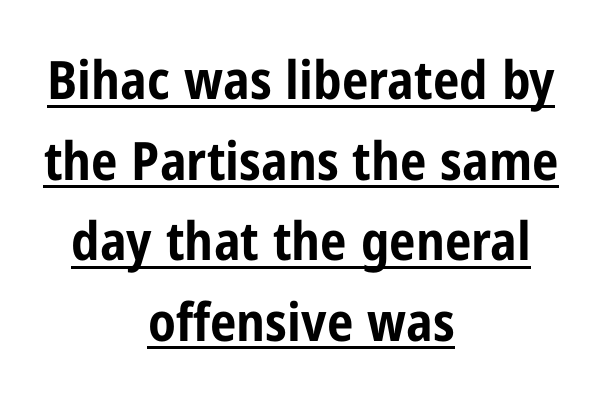
{"serif": "no", "italic": "no", "bold": "yes", "weight": "bold", "width": "condensed", "stroke_contrast": "low", "x_height": "medium", "monospaced": "no", "underline": "yes", "align": "center", "line_spacing": "normal", "line_spacing_ratio": 1.52, "letter_spacing": "normal", "letter_spacing_em": 0.0, "glyph_px": 53}
